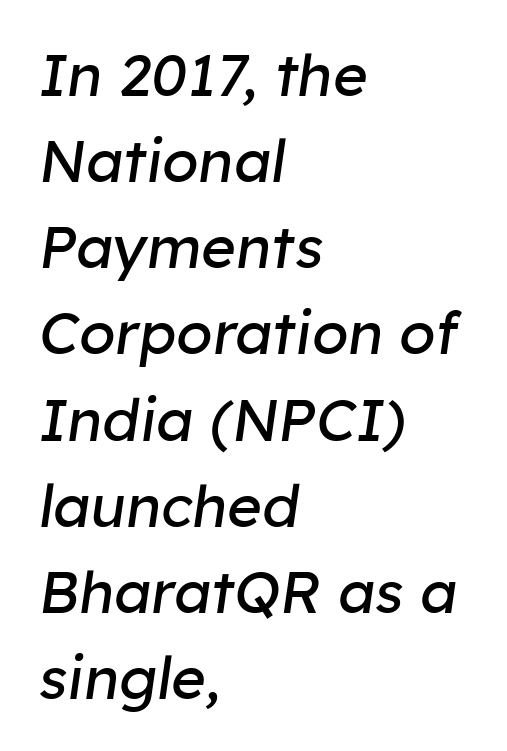
Q: Is the text bold? A: No.
Q: Is the text italic (slanted)? A: Yes, it leans right by about 8 degrees.
Q: Is the text underlined? A: No.
Q: How is the paragraph aligned? A: Left-aligned.
Q: Is the spacing between letters normal or unusually wide? A: Normal.
Q: Is the spacing between lines tight, normal or loose? A: Normal.
Q: Width (condensed, normal, or wide)? A: Normal.
Q: Stroke contrast? A: Low.
Q: x-height? A: Medium.
Q: Monospaced? A: No.
